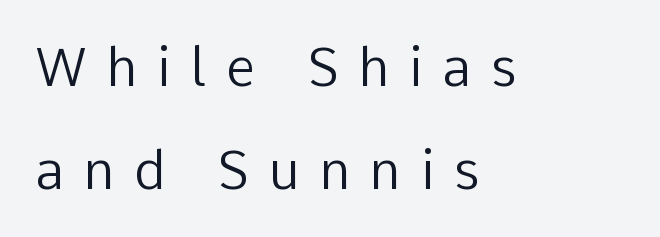
{"serif": "no", "italic": "no", "bold": "no", "weight": "regular", "width": "normal", "stroke_contrast": "low", "x_height": "medium", "monospaced": "no", "underline": "no", "align": "left", "line_spacing": "loose", "line_spacing_ratio": 1.94, "letter_spacing": "wide", "letter_spacing_em": 0.37, "glyph_px": 53}
